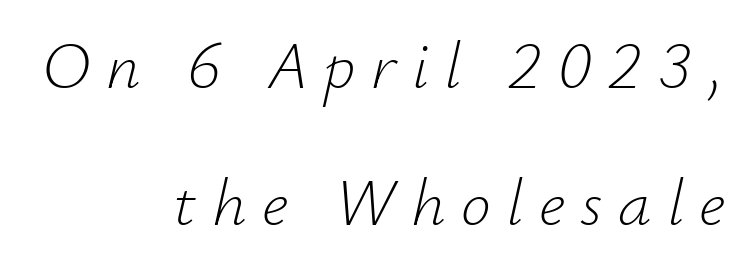
{"italic": "yes", "lean": "right", "slant_degrees": 12, "bold": "no", "weight": "light", "width": "normal", "stroke_contrast": "low", "x_height": "small", "monospaced": "no", "underline": "no", "align": "right", "line_spacing": "loose", "line_spacing_ratio": 2.05, "letter_spacing": "wide", "letter_spacing_em": 0.23, "glyph_px": 67}
